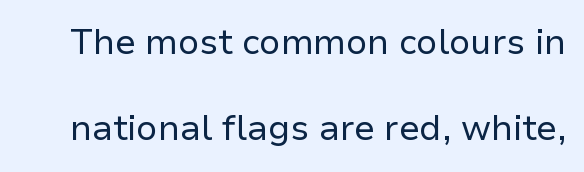
{"serif": "no", "italic": "no", "bold": "no", "weight": "regular", "width": "normal", "stroke_contrast": "low", "x_height": "medium", "monospaced": "no", "underline": "no", "line_spacing": "loose", "line_spacing_ratio": 2.46, "letter_spacing": "normal", "letter_spacing_em": 0.0, "glyph_px": 35}
